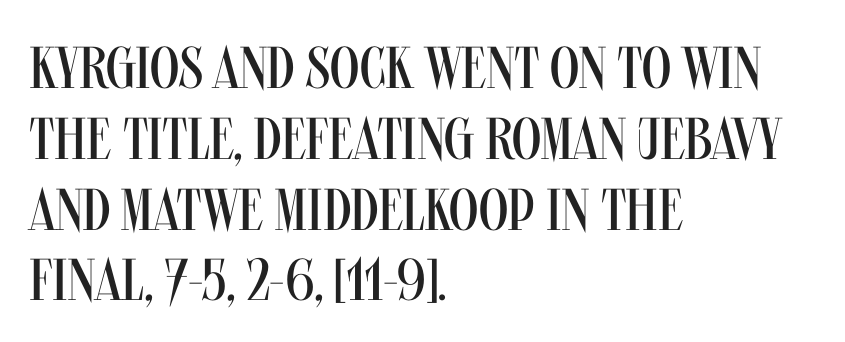
{"serif": "no", "italic": "no", "bold": "no", "weight": "regular", "width": "condensed", "stroke_contrast": "medium", "x_height": "large", "monospaced": "no", "underline": "no", "align": "left", "line_spacing_ratio": 1.2, "letter_spacing": "normal", "letter_spacing_em": 0.0, "glyph_px": 59}
